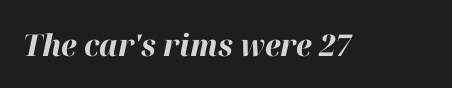
Every character sits at an angle, as italics do. The rendering uses natural spacing where letterforms have individual widths. The strokes are fattened all the way to bold. No extra tracking has been applied to these lines.
